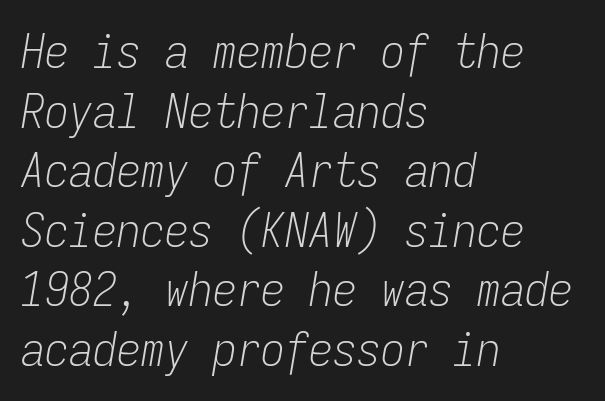
The image shows 48 px light, condensed type, italic (leaning right), monospaced; set left-aligned, line spacing 1.24x, normal letter spacing, not underlined; low stroke contrast and a medium x-height.
